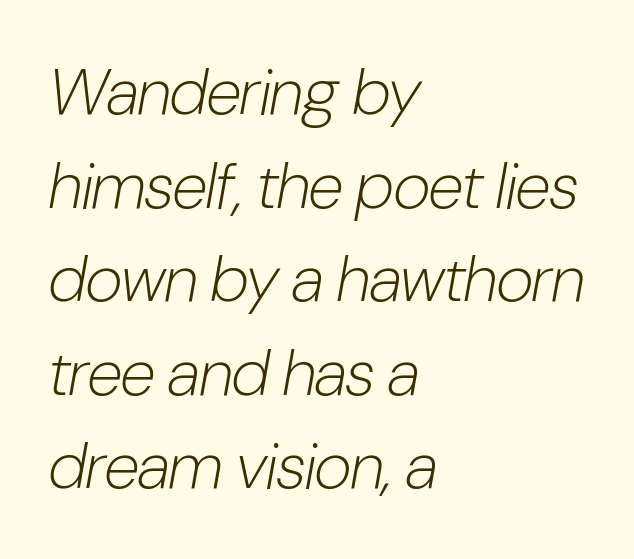
A typesetter would mark this as italic. Visually the block forms a straight wall on the left and a jagged coastline on the right. Short note: letters normally spaced. Note the varied advance widths — an 'i' is clearly narrower than an 'm'. Underlining? Definitely not there. The face looks like a standard text weight, possibly lighter.
